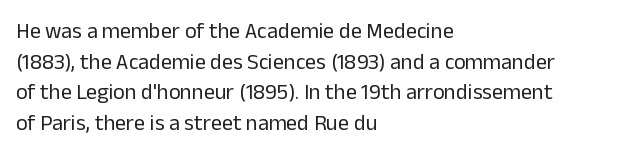
Here the glyphs are tracked normally, forming tight word shapes. This sample keeps an unexceptional amount of space between lines. Every character sits straight up, as roman type does. Each stroke keeps to a modest, everyday thickness or less. This rendering uses left alignment, leaving the right contour irregular. Descenders are the only things crossing below the line.
